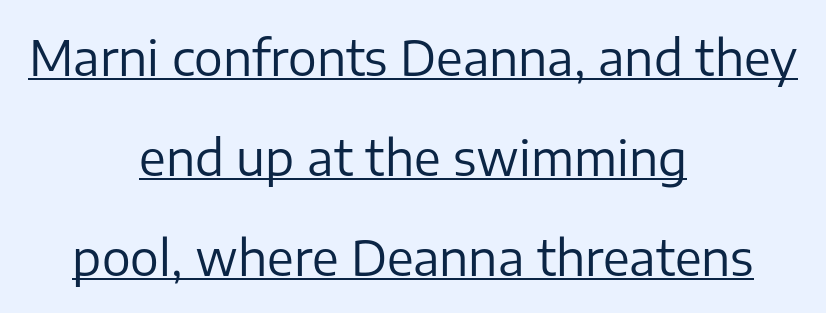
Layout note: lines centered. Nope, not italic — everything's standing straight. The passage shown is underscored from start to finish. Varying glyph widths throughout — classic text-font behaviour. Compared with typical body copy, the letter spacing here is the same.
